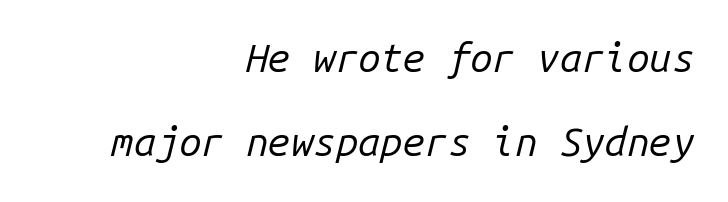
Q: Is the text bold? A: No.
Q: Is the text italic (slanted)? A: Yes, it leans right by about 14 degrees.
Q: Is the text underlined? A: No.
Q: How is the paragraph aligned? A: Right-aligned.
Q: Is the spacing between letters normal or unusually wide? A: Normal.
Q: Is the spacing between lines tight, normal or loose? A: Loose.
Q: Width (condensed, normal, or wide)? A: Normal.
Q: Stroke contrast? A: Low.
Q: x-height? A: Medium.
Q: Monospaced? A: Yes.
